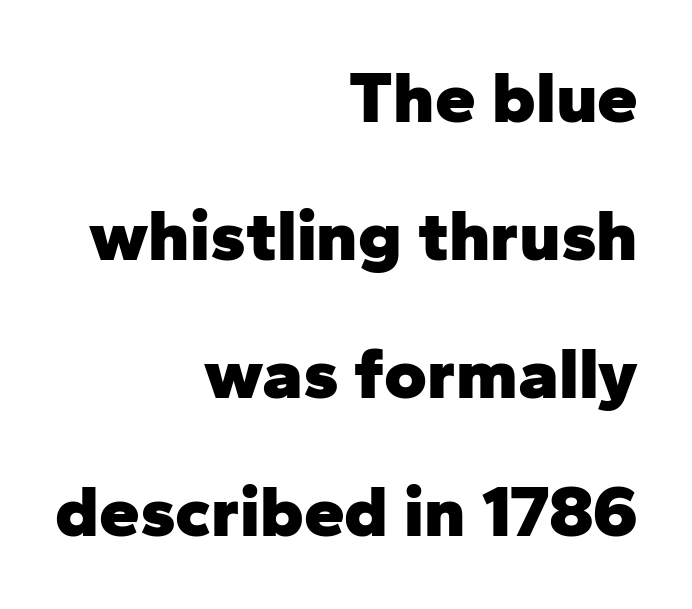
{"serif": "no", "italic": "no", "bold": "yes", "weight": "heavy", "width": "normal", "stroke_contrast": "low", "x_height": "medium", "monospaced": "no", "underline": "no", "align": "right", "line_spacing_ratio": 1.89, "letter_spacing": "normal", "letter_spacing_em": 0.0, "glyph_px": 73}
